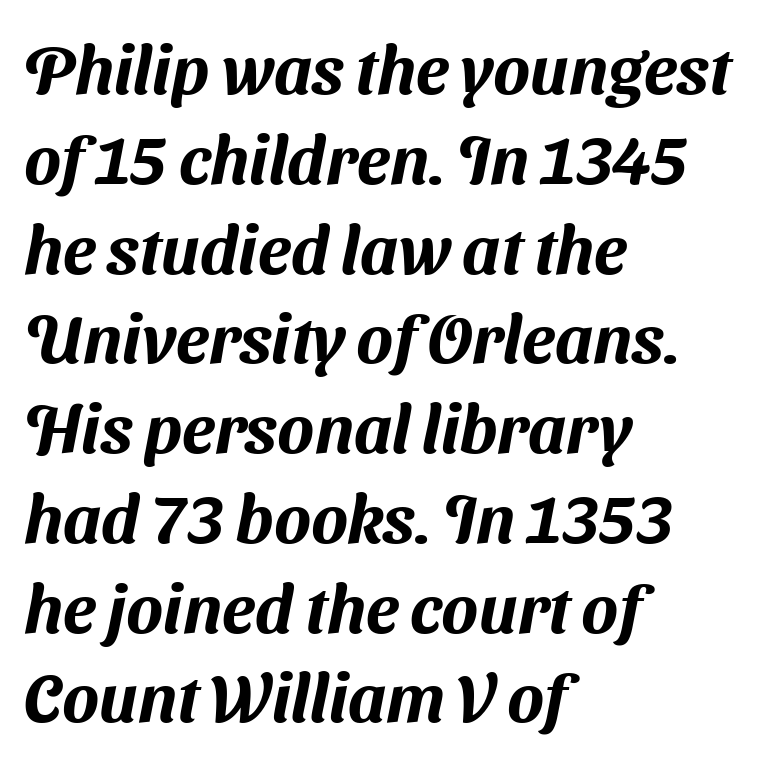
The image shows 68 px sans-serif type; set left-aligned, normal line spacing (1.32x), normal letter spacing, not underlined; medium stroke contrast and a medium x-height.
